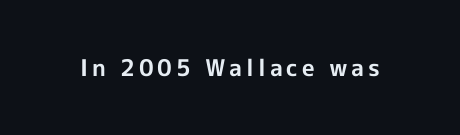
The words here are not underlined. Ascenders rise straight up at ninety degrees. What weight is shown? A full bold with thick strokes.
